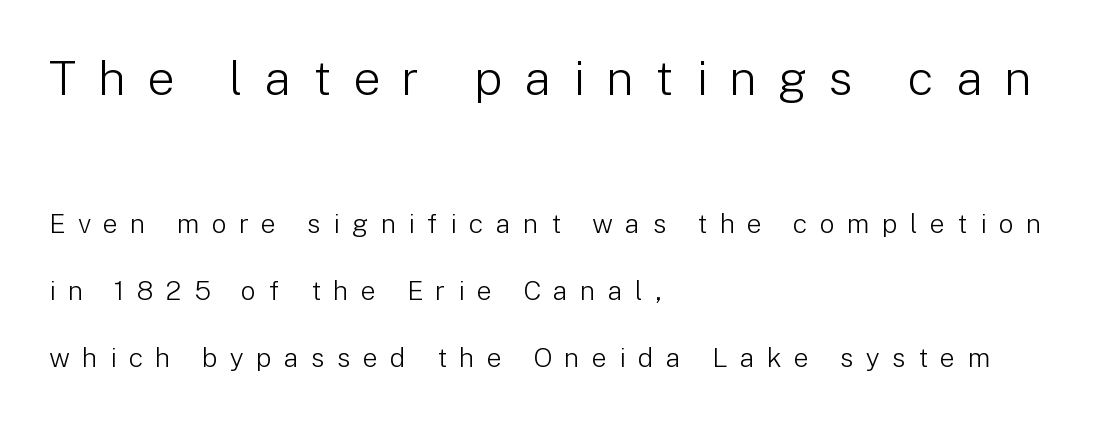
The image shows 48 px light sans-serif type, upright; set left-aligned, loose line spacing (2.49x), unusually wide letter spacing (+0.45 em), not underlined; the first (top) block is 1.78x larger; low stroke contrast and a medium x-height.
